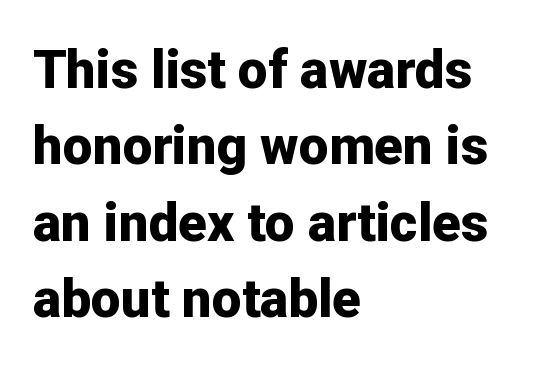
Q: Is the text bold? A: Yes.
Q: Is the text italic (slanted)? A: No, it is upright.
Q: Is the typeface a serif or a sans-serif typeface? A: Sans-serif.
Q: Is the text underlined? A: No.
Q: How is the paragraph aligned? A: Left-aligned.
Q: Is the spacing between letters normal or unusually wide? A: Normal.
Q: Is the spacing between lines tight, normal or loose? A: Normal.
Q: Width (condensed, normal, or wide)? A: Normal.
Q: Stroke contrast? A: Low.
Q: x-height? A: Medium.
Q: Monospaced? A: No.
